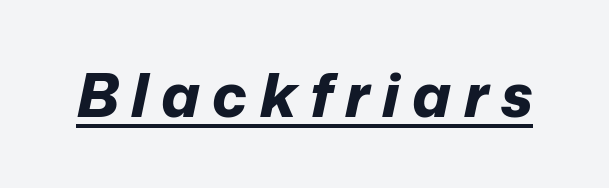
The image shows 60 px bold type, italic (leaning right); set unusually wide letter spacing (+0.21 em), underlined; low stroke contrast and a medium x-height.
